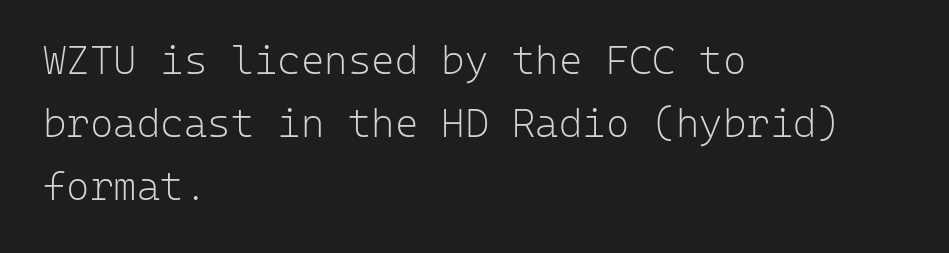
Q: Is the text bold? A: No.
Q: Is the text italic (slanted)? A: No, it is upright.
Q: Is the typeface a serif or a sans-serif typeface? A: Sans-serif.
Q: Is the text underlined? A: No.
Q: How is the paragraph aligned? A: Left-aligned.
Q: Is the spacing between letters normal or unusually wide? A: Normal.
Q: Is the spacing between lines tight, normal or loose? A: Normal.
Q: Width (condensed, normal, or wide)? A: Normal.
Q: Stroke contrast? A: Low.
Q: x-height? A: Medium.
Q: Monospaced? A: Yes.
